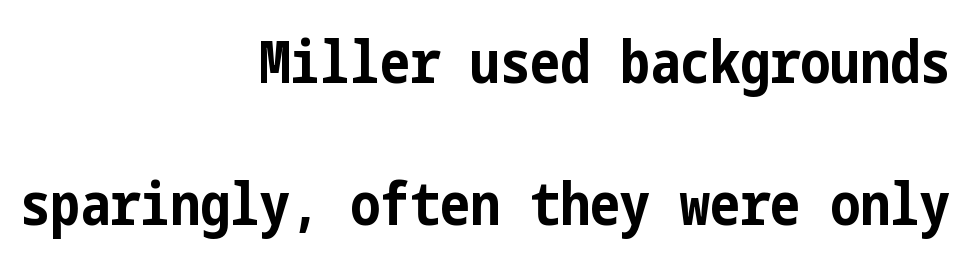
Q: Is the text bold? A: Yes.
Q: Is the text italic (slanted)? A: No, it is upright.
Q: Is the typeface a serif or a sans-serif typeface? A: Sans-serif.
Q: Is the text underlined? A: No.
Q: How is the paragraph aligned? A: Right-aligned.
Q: Is the spacing between letters normal or unusually wide? A: Normal.
Q: Is the spacing between lines tight, normal or loose? A: Loose.
Q: Width (condensed, normal, or wide)? A: Condensed.
Q: Stroke contrast? A: Low.
Q: x-height? A: Medium.
